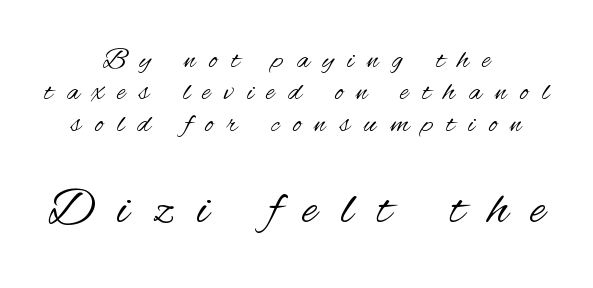
{"serif": "no", "bold": "no", "weight": "regular", "width": "condensed", "stroke_contrast": "medium", "x_height": "small", "monospaced": "no", "underline": "no", "align": "center", "line_spacing": "tight", "line_spacing_ratio": 1.1, "letter_spacing": "wide", "letter_spacing_em": 0.47, "larger_block": "second", "size_ratio": 1.76, "glyph_px": 51}
